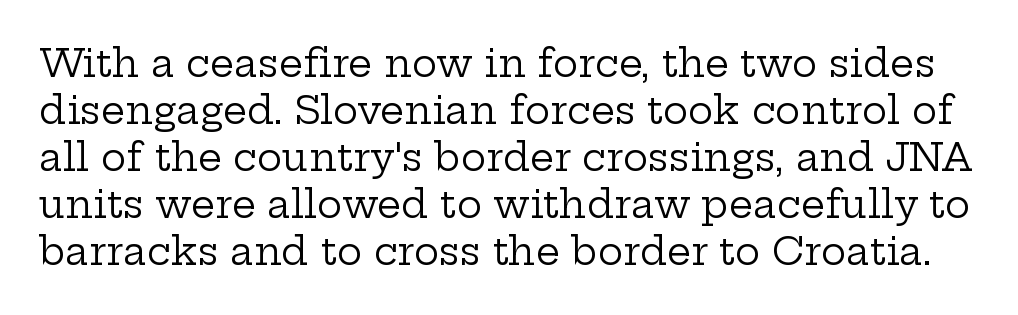
Compared with a typical body face, this is equally light or lighter still. Looks like regular typesetting: each glyph gets only the width it needs. Short note: letters normally spaced. You can tell from the footed stems that serif type was used. The passage shown is not underscored anywhere.
